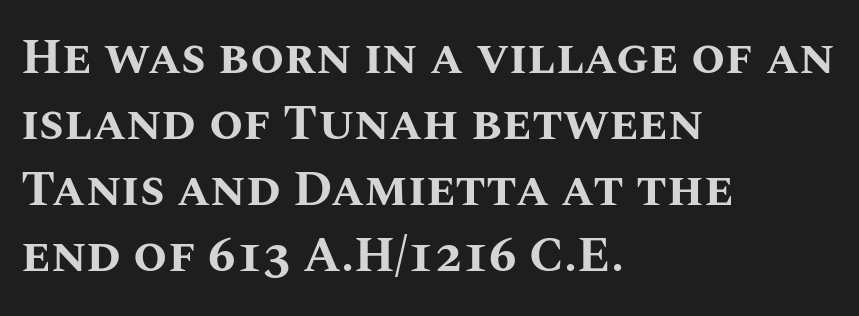
{"italic": "no", "bold": "yes", "weight": "bold", "width": "normal", "stroke_contrast": "medium", "x_height": "large", "monospaced": "no", "underline": "no", "align": "left", "line_spacing": "normal", "line_spacing_ratio": 1.35, "letter_spacing": "normal", "letter_spacing_em": 0.0, "glyph_px": 49}
